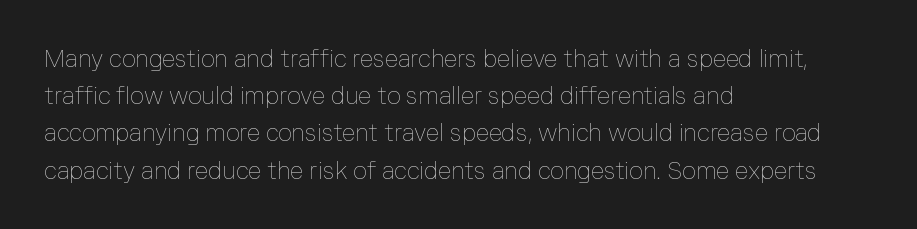
Q: Is the text bold? A: No.
Q: Is the text italic (slanted)? A: No, it is upright.
Q: Is the text underlined? A: No.
Q: How is the paragraph aligned? A: Left-aligned.
Q: Is the spacing between letters normal or unusually wide? A: Normal.
Q: Is the spacing between lines tight, normal or loose? A: Normal.
